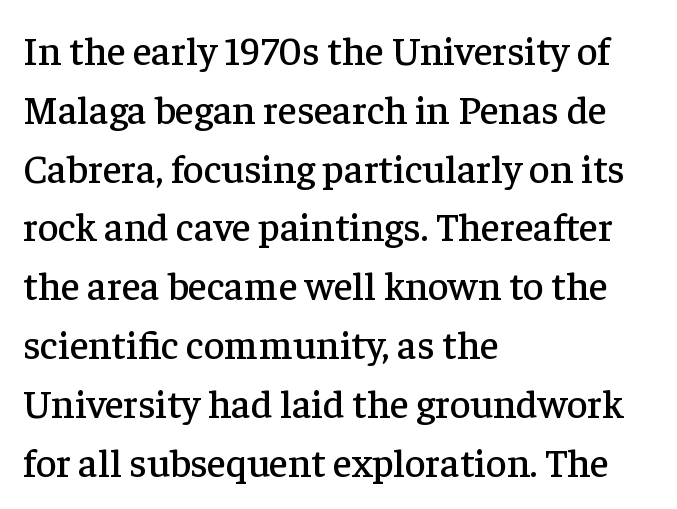
Q: Is the text italic (slanted)? A: No, it is upright.
Q: Is the typeface a serif or a sans-serif typeface? A: Serif.
Q: Is the text underlined? A: No.
Q: How is the paragraph aligned? A: Left-aligned.
Q: Is the spacing between letters normal or unusually wide? A: Normal.
Q: Is the spacing between lines tight, normal or loose? A: Normal.
Q: Width (condensed, normal, or wide)? A: Normal.
Q: Stroke contrast? A: Low.
Q: x-height? A: Medium.
Q: Monospaced? A: No.
